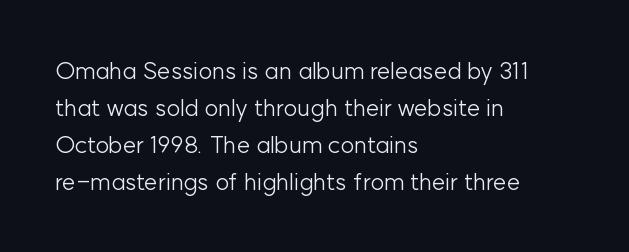
{"italic": "no", "bold": "no", "underline": "no", "align": "left", "line_spacing": "normal", "line_spacing_ratio": 1.54, "letter_spacing": "normal", "letter_spacing_em": 0.0, "glyph_px": 24}
